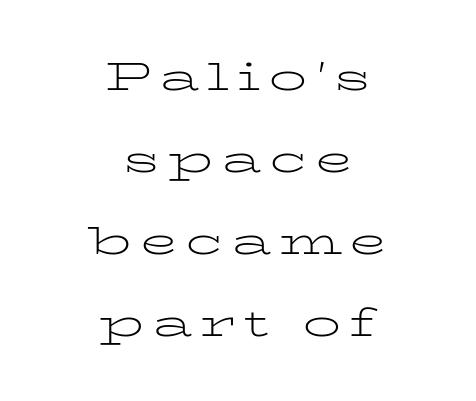
The image shows 38 px light, wide serif type, upright; set centered, loose line spacing (2.16x), unusually wide letter spacing (+0.2 em), not underlined; low stroke contrast and a medium x-height.
